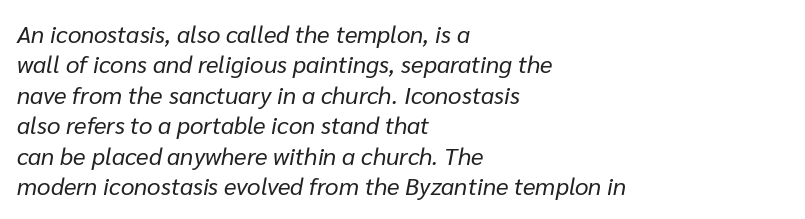
{"italic": "yes", "lean": "right", "slant_degrees": 10, "bold": "no", "underline": "no", "align": "left", "line_spacing": "normal", "line_spacing_ratio": 1.27, "letter_spacing": "normal", "letter_spacing_em": 0.0, "glyph_px": 24}
